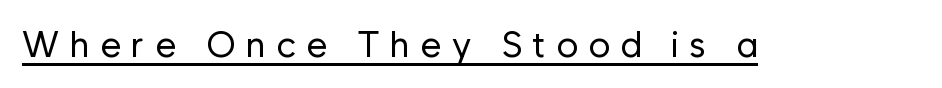
{"serif": "no", "italic": "no", "bold": "no", "weight": "regular", "width": "normal", "stroke_contrast": "low", "x_height": "medium", "monospaced": "no", "underline": "yes", "letter_spacing": "wide", "letter_spacing_em": 0.29, "glyph_px": 36}
